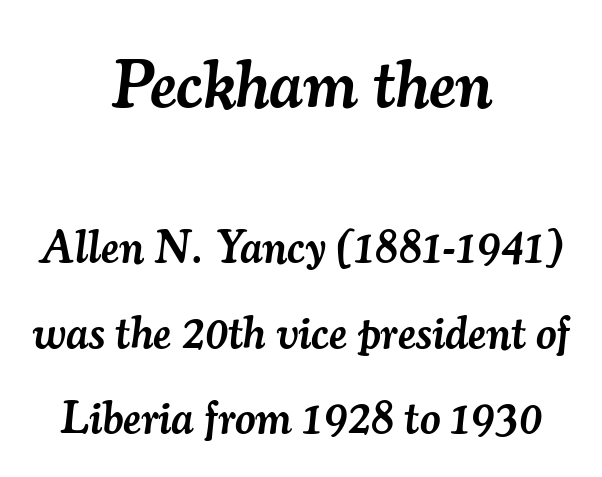
Q: Is the text bold? A: Semi-bold.
Q: Is the text italic (slanted)? A: Yes, it leans right by about 7 degrees.
Q: Is the typeface a serif or a sans-serif typeface? A: Serif.
Q: Is the text underlined? A: No.
Q: How is the paragraph aligned? A: Centered.
Q: Is the spacing between letters normal or unusually wide? A: Normal.
Q: Is the spacing between lines tight, normal or loose? A: Loose.
Q: Which block of text is set in a larger size, the first (top) or the second (bottom)? A: The first (top) one.
Q: Width (condensed, normal, or wide)? A: Normal.
Q: Stroke contrast? A: Medium.
Q: x-height? A: Small.
Q: Monospaced? A: No.
